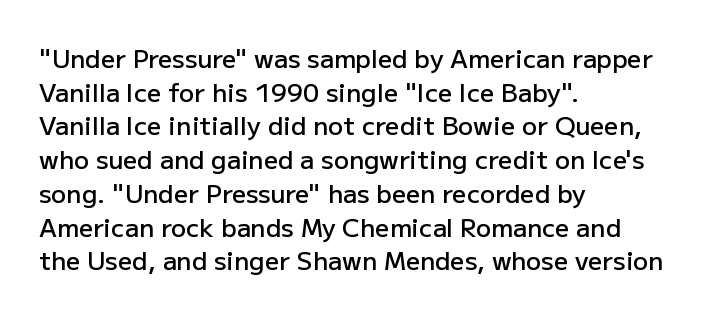
Is there any slant? The stems are plumb. Only glyphs here, with clear space below each row. A fair bit of extra ink — the face is semibold, not bold. Honestly, the row spacing looks completely unremarkable. These lines stack with their left ends in a neat column.
